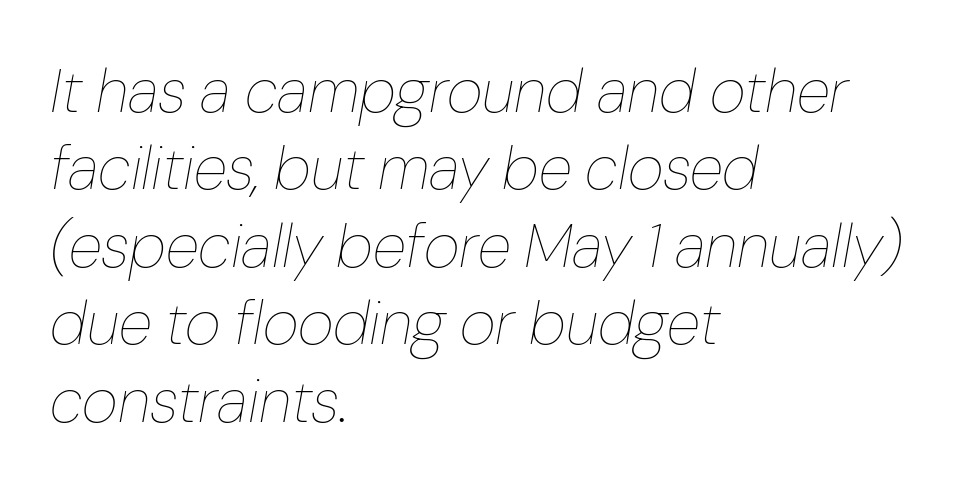
Q: Is the text bold? A: No.
Q: Is the text italic (slanted)? A: Yes, it leans right by about 10 degrees.
Q: Is the text underlined? A: No.
Q: How is the paragraph aligned? A: Left-aligned.
Q: Is the spacing between letters normal or unusually wide? A: Normal.
Q: Is the spacing between lines tight, normal or loose? A: Normal.
Q: Width (condensed, normal, or wide)? A: Normal.
Q: Stroke contrast? A: Low.
Q: x-height? A: Medium.
Q: Monospaced? A: No.
